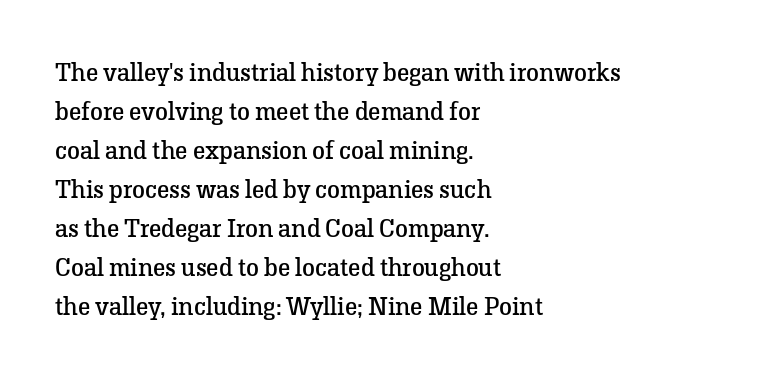
Each new line begins a customary step beneath the previous one. Students, note that the glyphs here touch the page at normal intervals. Letters rest on an invisible, unmarked baseline. Posture: upright roman.
